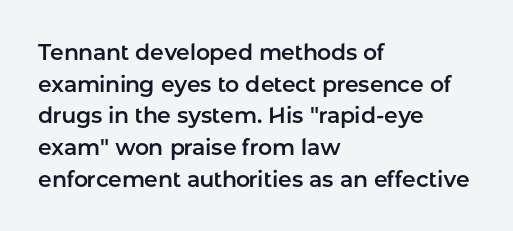
Ordinary non-slanted type is in use. Letter spacing: default. This sample is left-justified, so line endings fall wherever the words run out. Underline: absent. Successive baselines arrive at the customary interval.
